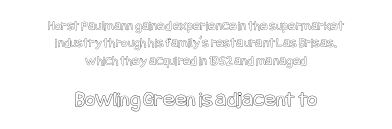
The image shows 22 px text type, upright; set centered, line spacing 1.24x, normal letter spacing, not underlined; the second (bottom) block is 1.57x larger.
